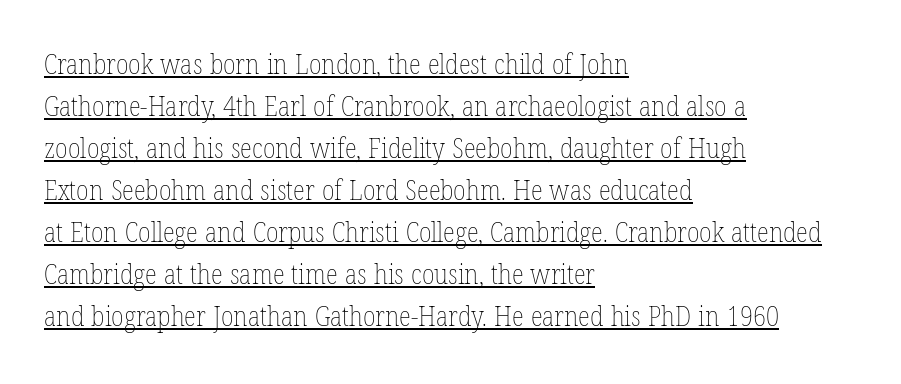
Caption: face not bold, strokes unweighted. Upright lettering throughout. Looks like regular typesetting: each glyph gets only the width it needs. Compared with undecorated copy, this sample adds a rule below the words. Compared with a centered layout, this one pins lines to the left instead. The line texture is even and compact thanks to regular tracking.
